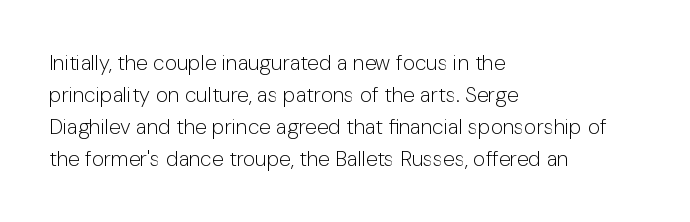
Vertical strokes here are truly vertical. The paragraph has a hard left edge and a soft right edge. The rendering uses a moderate line-height, typical for paragraphs. The cut favours lightness, reaching ordinary text weight at its darkest.
